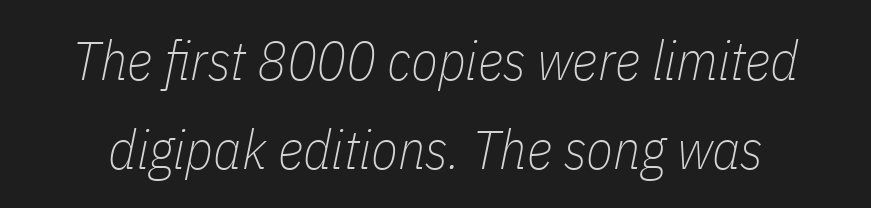
Q: Is the text bold? A: No.
Q: Is the text italic (slanted)? A: Yes, it leans right by about 11 degrees.
Q: Is the text underlined? A: No.
Q: Is the spacing between letters normal or unusually wide? A: Normal.
Q: Is the spacing between lines tight, normal or loose? A: Normal.
Q: Width (condensed, normal, or wide)? A: Condensed.
Q: Stroke contrast? A: Low.
Q: x-height? A: Medium.
Q: Monospaced? A: No.
